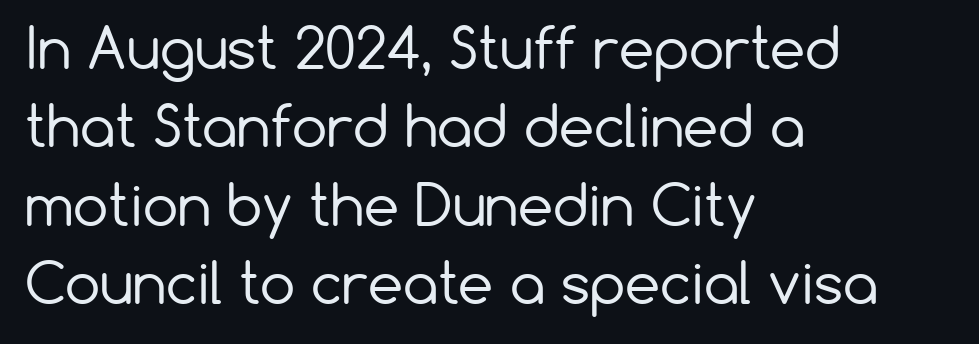
Lines of text with bare space underneath. A typesetter would call this proportional, since set widths differ per character. Summary of vertical rhythm: regular, with standard interline spacing. Compared with typical body copy, the letter spacing here is the same. This is sans-serif lettering, the kind often seen on screens and signage.
